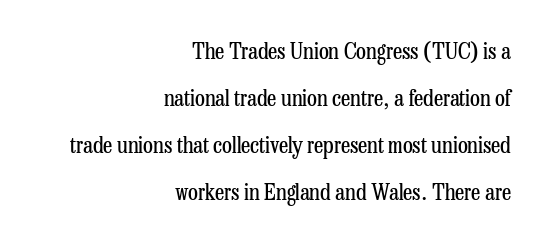
The axis of the letterforms is exactly vertical. Horizontal alignment here is rightward, an uncommon choice for prose. Tracking value appears to be zero — textbook default spacing. The weight would be labelled regular, book, light, or lighter still. A typesetter would call this leading open, well beyond the default.
